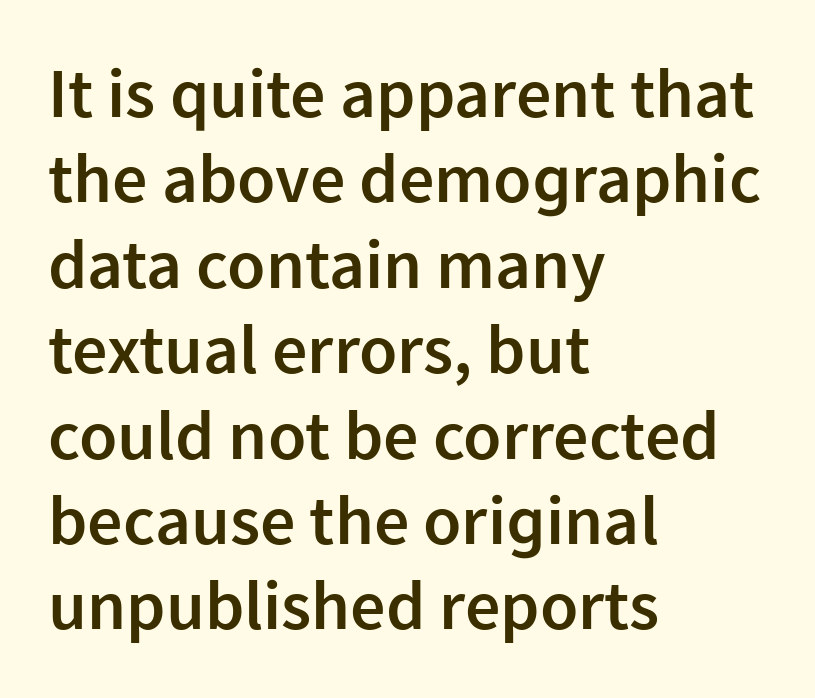
{"serif": "no", "italic": "no", "bold": "semi", "weight": "semibold", "width": "normal", "stroke_contrast": "low", "x_height": "medium", "monospaced": "no", "underline": "no", "align": "left", "line_spacing_ratio": 1.22, "letter_spacing": "normal", "letter_spacing_em": 0.0, "glyph_px": 70}
